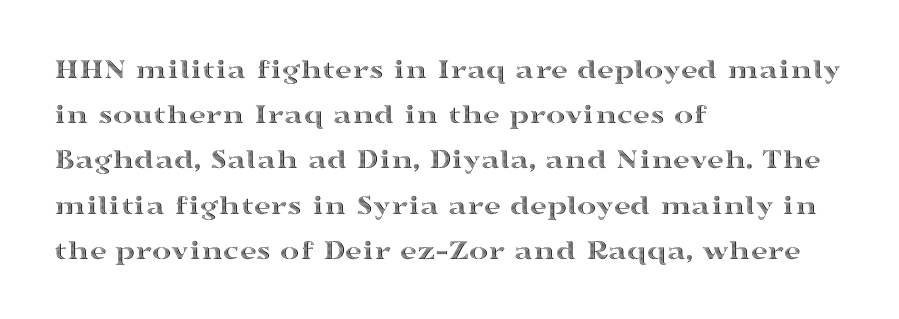
The lines sit at an ordinary, default distance from one another. The lettering stays uniformly vertical, giving the passage a roman look. Any mark beneath the type? The region is blank. Caption: multi-line text, flush left, ragged right. This sample has the flowing, uneven cadence of proportional lettering. The rendering keeps characters at their native spacing.
